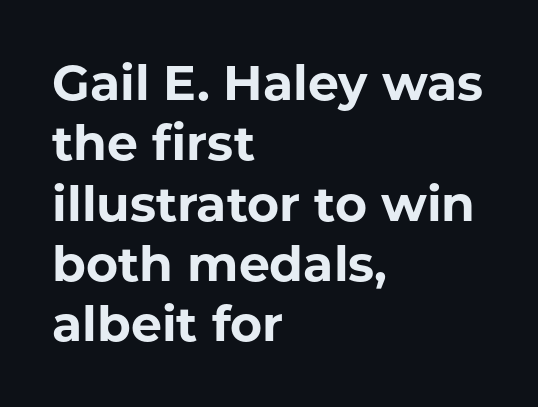
Q: Is the text bold? A: Yes.
Q: Is the text italic (slanted)? A: No, it is upright.
Q: Is the typeface a serif or a sans-serif typeface? A: Sans-serif.
Q: Is the text underlined? A: No.
Q: How is the paragraph aligned? A: Left-aligned.
Q: Is the spacing between letters normal or unusually wide? A: Normal.
Q: Width (condensed, normal, or wide)? A: Normal.
Q: Stroke contrast? A: Low.
Q: x-height? A: Medium.
Q: Monospaced? A: No.
